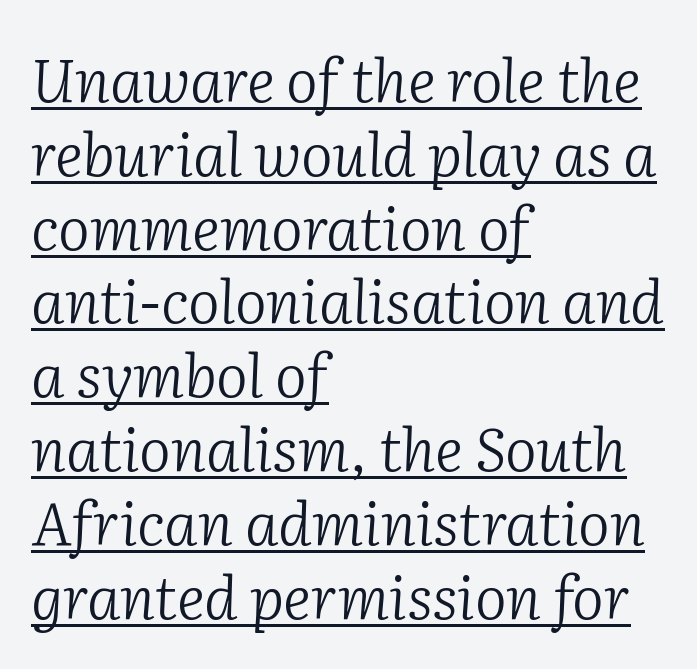
The typesetting does not lean heavy: it is not bold. The letters sit at their default tracking, neither squeezed nor spread. A baseline rule has been typeset under these characters. If you drew a line through each stem, it would be angled. Each letter keeps its own natural width here, so spacing adapts to shape. Note: serifs present on the glyphs.
